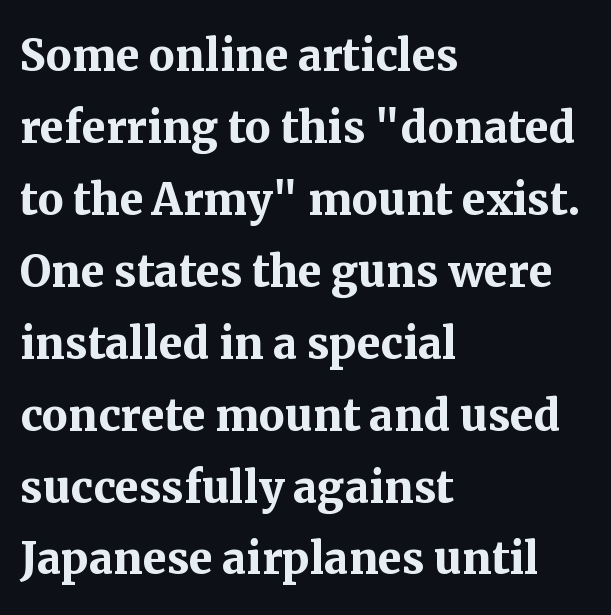
Q: Is the text bold? A: Yes.
Q: Is the text italic (slanted)? A: No, it is upright.
Q: Is the typeface a serif or a sans-serif typeface? A: Serif.
Q: Is the text underlined? A: No.
Q: How is the paragraph aligned? A: Left-aligned.
Q: Is the spacing between letters normal or unusually wide? A: Normal.
Q: Width (condensed, normal, or wide)? A: Normal.
Q: Stroke contrast? A: Medium.
Q: x-height? A: Medium.
Q: Monospaced? A: No.
